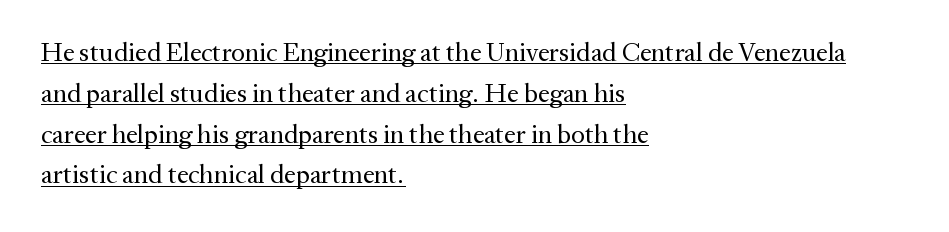
Q: Is the text bold? A: No.
Q: Is the text italic (slanted)? A: No, it is upright.
Q: Is the text underlined? A: Yes.
Q: How is the paragraph aligned? A: Left-aligned.
Q: Is the spacing between letters normal or unusually wide? A: Normal.
Q: Is the spacing between lines tight, normal or loose? A: Normal.
